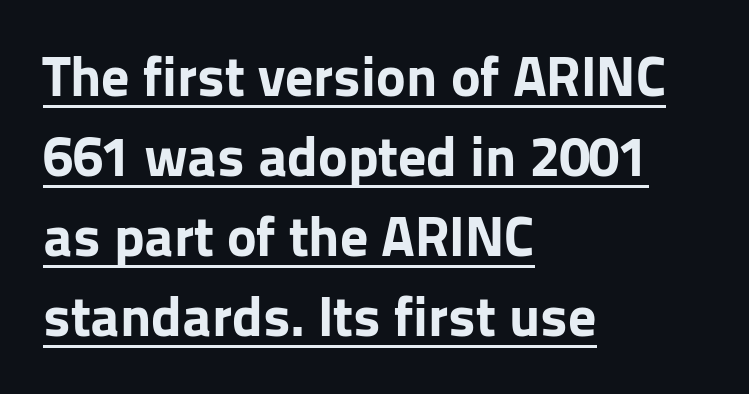
The image shows 56 px bold sans-serif type, upright; set left-aligned, normal line spacing (1.43x), normal letter spacing, underlined; low stroke contrast and a medium x-height.
